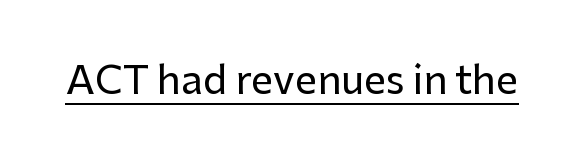
{"serif": "no", "italic": "no", "width": "normal", "stroke_contrast": "low", "x_height": "medium", "monospaced": "no", "underline": "yes", "letter_spacing": "normal", "letter_spacing_em": 0.0, "glyph_px": 39}
